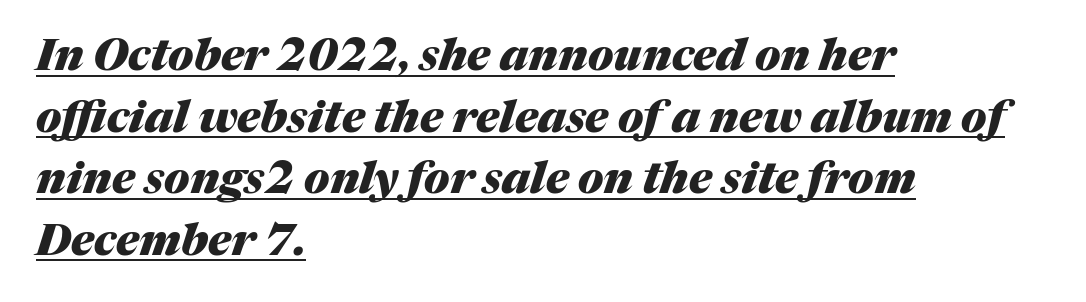
Q: Is the text bold? A: Yes.
Q: Is the text italic (slanted)? A: Yes, it leans right by about 17 degrees.
Q: Is the text underlined? A: Yes.
Q: How is the paragraph aligned? A: Left-aligned.
Q: Is the spacing between letters normal or unusually wide? A: Normal.
Q: Is the spacing between lines tight, normal or loose? A: Normal.
Q: Width (condensed, normal, or wide)? A: Normal.
Q: Stroke contrast? A: Medium.
Q: x-height? A: Medium.
Q: Monospaced? A: No.
